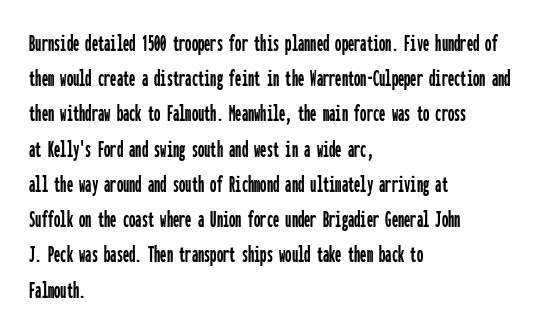
The image shows 25 px text type, upright; set left-aligned, normal line spacing (1.41x), normal letter spacing, not underlined.
